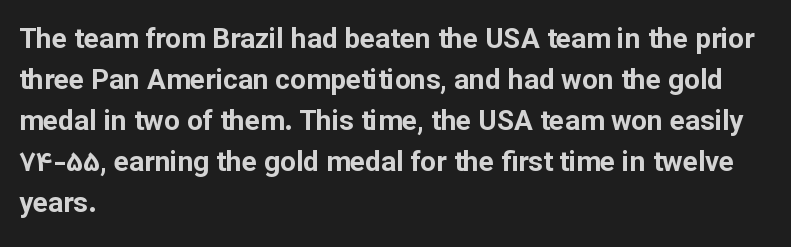
The image shows 28 px bold sans-serif type, upright; set left-aligned, normal line spacing (1.46x), normal letter spacing, not underlined; low stroke contrast and a medium x-height.
